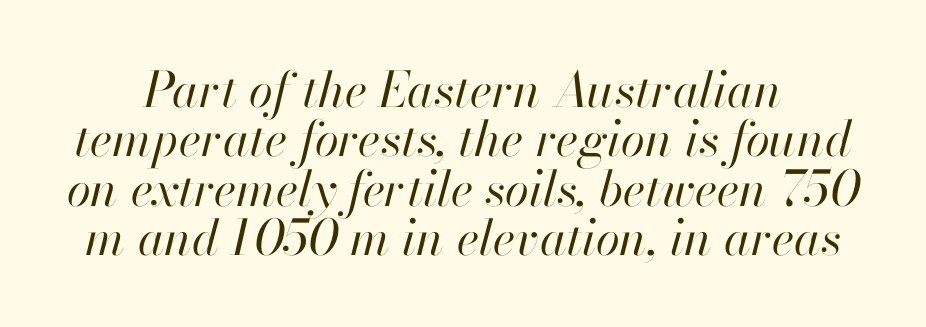
Q: Is the text bold? A: No.
Q: Is the text italic (slanted)? A: Yes, it leans right by about 13 degrees.
Q: Is the text underlined? A: No.
Q: Is the spacing between letters normal or unusually wide? A: Normal.
Q: Is the spacing between lines tight, normal or loose? A: Tight.
Q: Width (condensed, normal, or wide)? A: Normal.
Q: Stroke contrast? A: High.
Q: x-height? A: Small.
Q: Monospaced? A: No.
